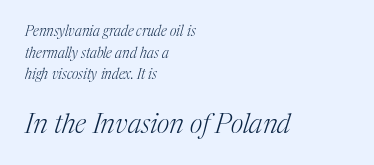
The foot of each line stays bare and open. The block of text has a typical density, with ordinary space between rows. In terms of posture, this sample is oblique. Nothing unusual about the tracking: characters are spaced as the font intends.
